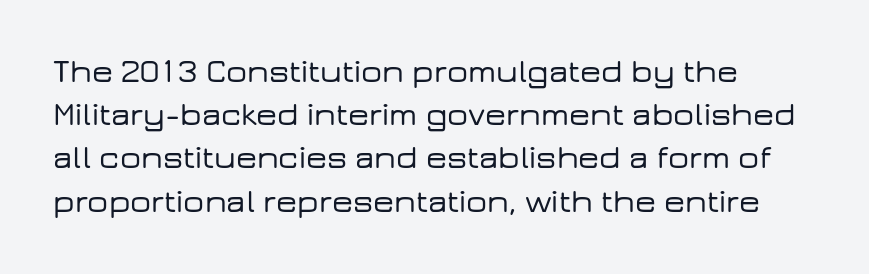
{"serif": "no", "italic": "no", "width": "wide", "stroke_contrast": "low", "x_height": "medium", "monospaced": "no", "underline": "no", "align": "left", "line_spacing": "normal", "line_spacing_ratio": 1.31, "letter_spacing": "normal", "letter_spacing_em": 0.0, "glyph_px": 33}
